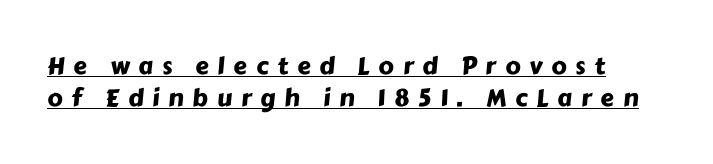
Q: Is the text underlined? A: Yes.
Q: Is the spacing between letters normal or unusually wide? A: Unusually wide.
Q: Is the spacing between lines tight, normal or loose? A: Normal.
